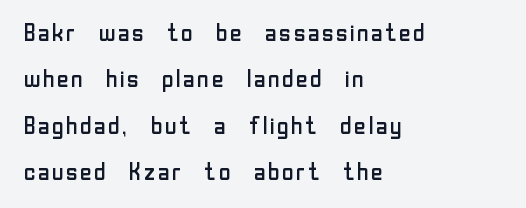
The image shows 24 px text type, upright; set left-aligned, loose line spacing (1.93x), normal letter spacing, not underlined.
